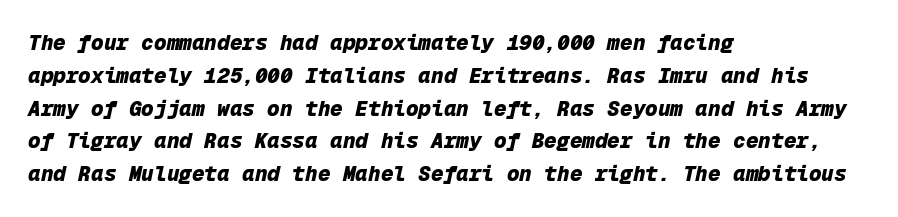
{"italic": "yes", "lean": "right", "slant_degrees": 12, "bold": "yes", "underline": "no", "align": "left", "line_spacing": "normal", "line_spacing_ratio": 1.56, "letter_spacing": "normal", "letter_spacing_em": 0.0, "glyph_px": 21}
